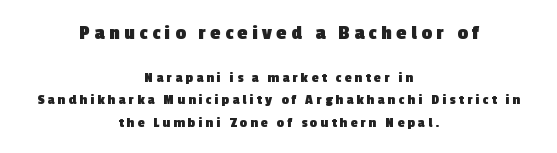
The image shows 20 px bold type; set centered, normal line spacing (1.6x), unusually wide letter spacing (+0.23 em), not underlined; the first (top) block is 1.43x larger.
